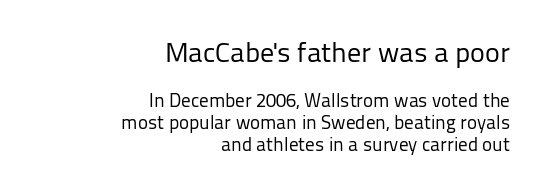
{"serif": "no", "italic": "no", "bold": "no", "weight": "regular", "width": "normal", "stroke_contrast": "low", "x_height": "medium", "monospaced": "no", "underline": "no", "align": "right", "line_spacing": "tight", "line_spacing_ratio": 1.14, "letter_spacing": "normal", "letter_spacing_em": 0.0, "larger_block": "first", "size_ratio": 1.47, "glyph_px": 28}
